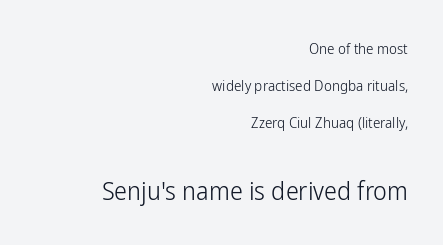
Teacher's note: observe the even right margin — that is flush-right alignment. Letters have the restrained weight of plain body copy at most. Of the two passages, the one underneath uses the larger point size. Glance below the letters and you will spot only blank space. No extra tracking has been applied to these lines. Notice the wide empty band between every row — that's loose leading.
